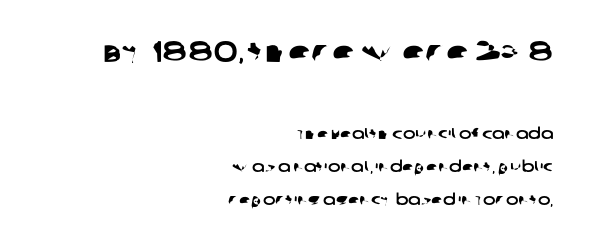
The image shows 30 px wide sans-serif type; set right-aligned, loose line spacing (2.18x), normal letter spacing, not underlined; the first (top) block is 2.0x larger; low stroke contrast and a large x-height.
